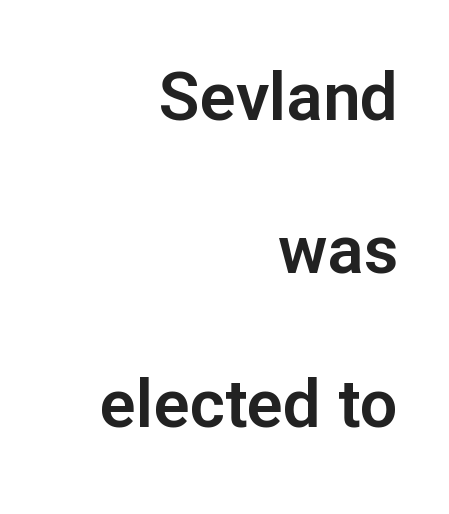
{"serif": "no", "italic": "no", "width": "normal", "stroke_contrast": "low", "x_height": "medium", "monospaced": "no", "underline": "no", "align": "right", "line_spacing": "loose", "line_spacing_ratio": 2.29, "letter_spacing": "normal", "letter_spacing_em": 0.0, "glyph_px": 67}
